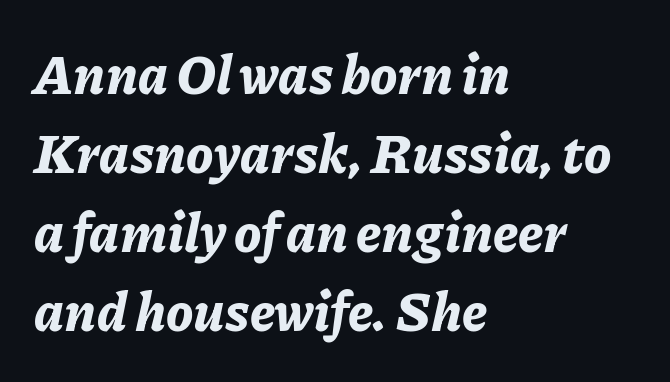
{"italic": "yes", "lean": "right", "slant_degrees": 11, "bold": "yes", "weight": "bold", "width": "normal", "stroke_contrast": "low", "x_height": "medium", "monospaced": "no", "underline": "no", "align": "left", "line_spacing": "normal", "line_spacing_ratio": 1.46, "letter_spacing": "normal", "letter_spacing_em": 0.0, "glyph_px": 54}
